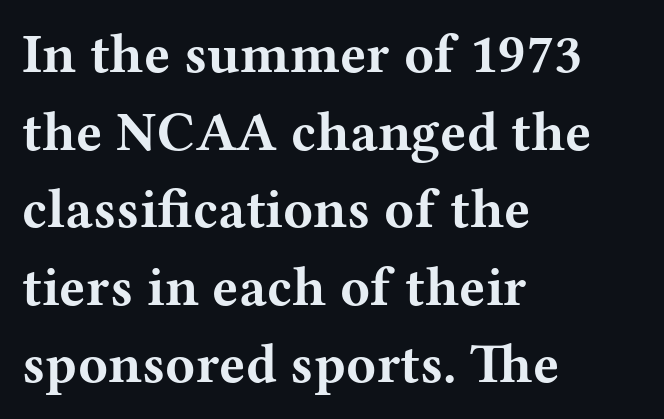
The image shows 55 px bold, wide serif type, upright; set left-aligned, normal line spacing (1.41x), normal letter spacing, not underlined; medium stroke contrast and a medium x-height.
